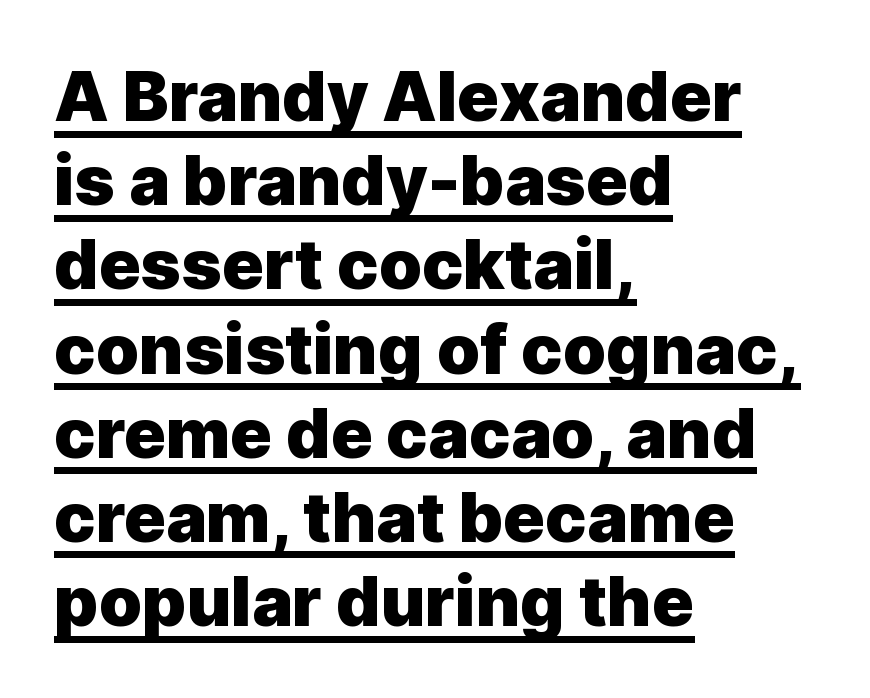
Q: Is the text bold? A: Yes.
Q: Is the text italic (slanted)? A: No, it is upright.
Q: Is the typeface a serif or a sans-serif typeface? A: Sans-serif.
Q: Is the text underlined? A: Yes.
Q: How is the paragraph aligned? A: Left-aligned.
Q: Is the spacing between letters normal or unusually wide? A: Normal.
Q: Width (condensed, normal, or wide)? A: Normal.
Q: x-height? A: Medium.
Q: Monospaced? A: No.
